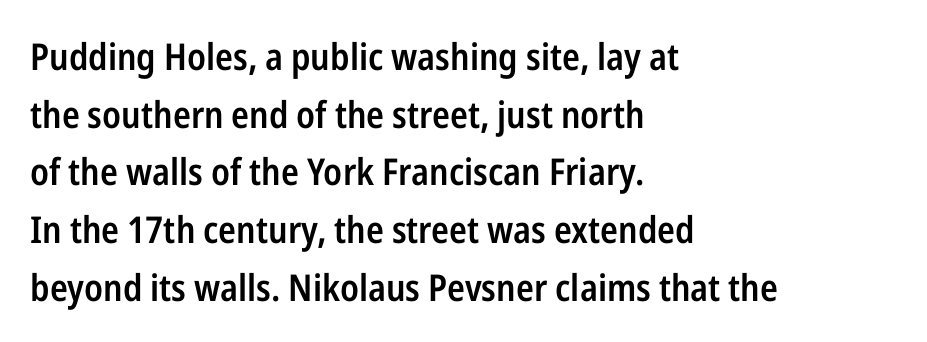
The strip under each line holds only bare page. In terms of posture, this sample is upright. Successive baselines arrive at the customary interval. Are there feet on the stems? There aren't — it's a sans. Here the glyphs are tracked normally, forming tight word shapes. This rendering uses left alignment, leaving the right contour irregular.
